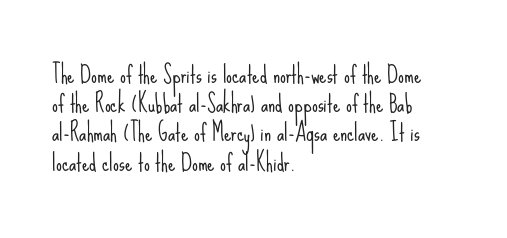
The image shows 23 px text type, upright; set left-aligned, normal line spacing (1.27x), normal letter spacing, not underlined.
